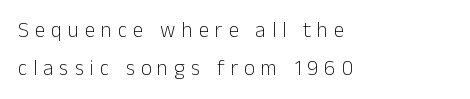
Q: Is the text bold? A: No.
Q: Is the text italic (slanted)? A: No, it is upright.
Q: Is the text underlined? A: No.
Q: How is the paragraph aligned? A: Left-aligned.
Q: Is the spacing between letters normal or unusually wide? A: Unusually wide.
